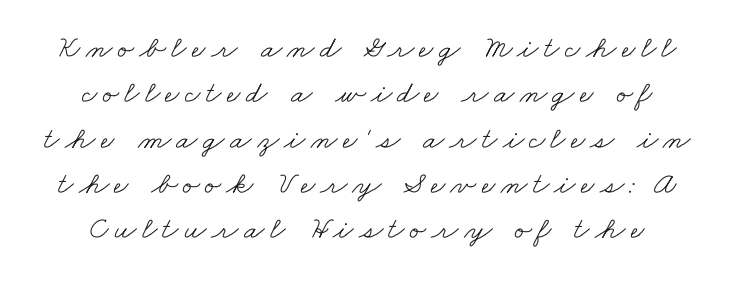
Stroke terminals: seriffed. This sample keeps an unexceptional amount of space between lines. Character widths vary here, with narrow letters taking less room than wide ones. Rule under the text: the space is simply empty. Vertical stems look standard width or narrower in stroke.
